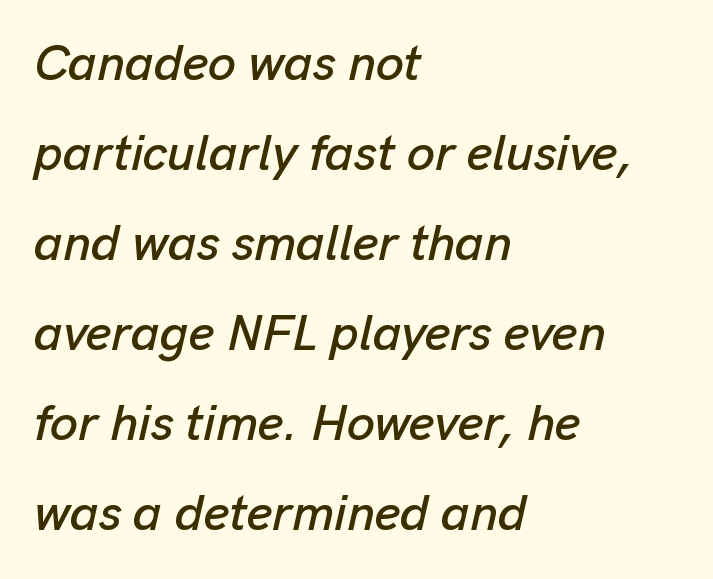
The image shows 50 px text type, italic (leaning right); set left-aligned, line spacing 1.8x, normal letter spacing, not underlined; low stroke contrast and a medium x-height.
